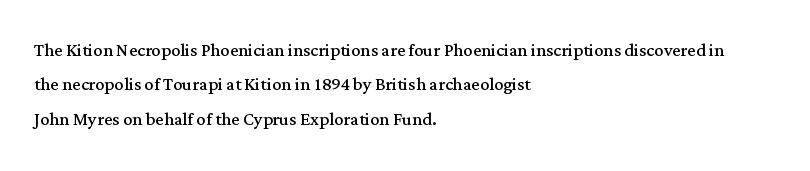
Observe the ordinary spacing: letters are neighbours, not strangers. Only glyphs here, with clear space below each row. Honestly, the row spacing looks completely unremarkable. No letter is thick-stroked: the sample isn't bold.
